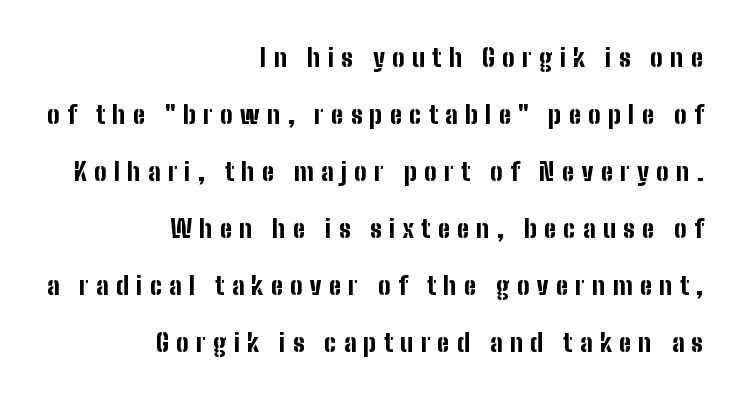
The image shows 25 px bold type, upright; set right-aligned, loose line spacing (2.28x), unusually wide letter spacing (+0.29 em), not underlined.
